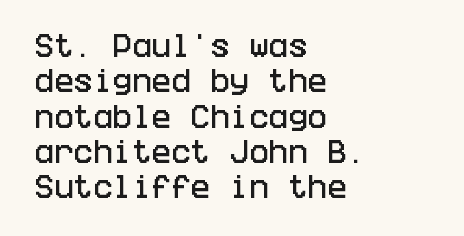
The image shows 26 px text type, upright; set left-aligned, normal line spacing (1.36x), normal letter spacing, not underlined.
